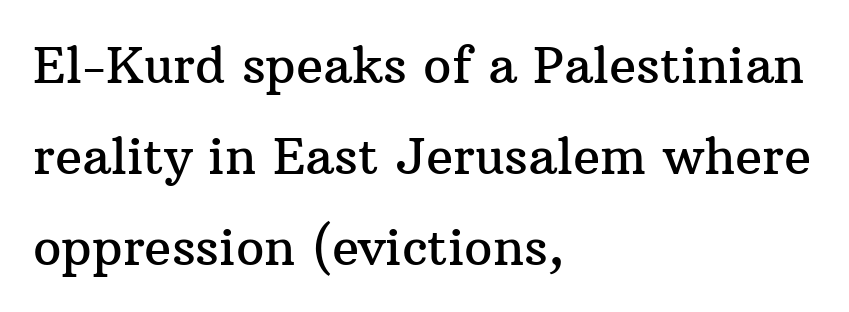
The image shows 50 px serif type, upright; set left-aligned, line spacing 1.82x, normal letter spacing, not underlined; medium stroke contrast and a medium x-height.
